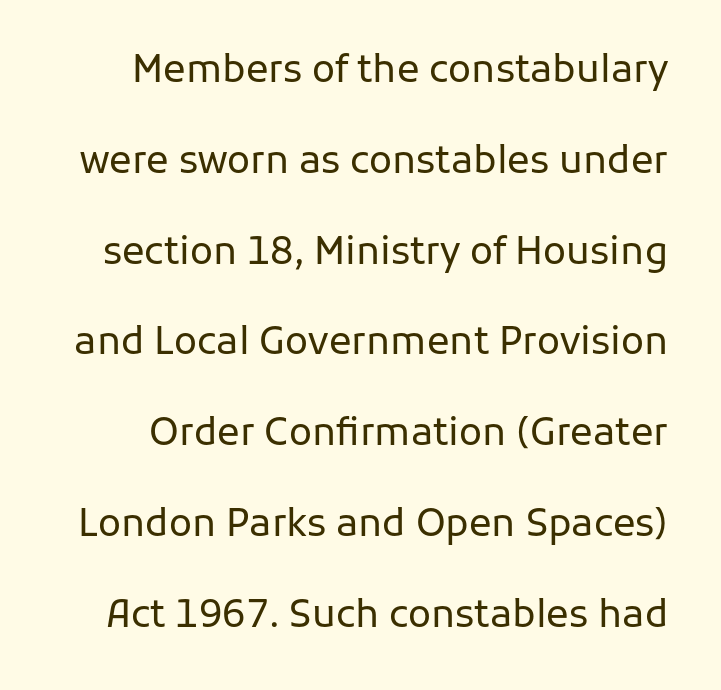
{"serif": "no", "italic": "no", "bold": "no", "weight": "regular", "width": "normal", "stroke_contrast": "low", "x_height": "medium", "monospaced": "no", "underline": "no", "line_spacing": "loose", "line_spacing_ratio": 2.39, "letter_spacing": "normal", "letter_spacing_em": 0.0, "glyph_px": 38}
